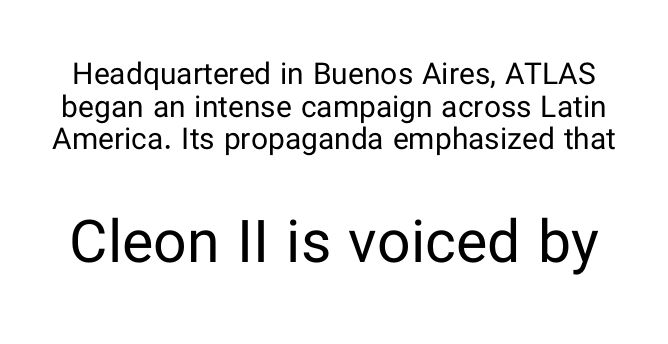
Designer's note — italics off, roman on. Spacing between characters is what you'd get straight out of the box. This rendering employs a face without finishing strokes, i.e., a sans-serif. The strokes are not fattened; the text isn't bold.
